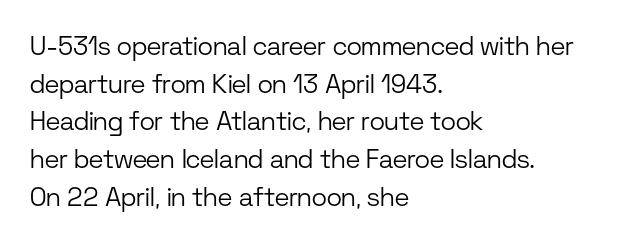
This sample is left-justified, so line endings fall wherever the words run out. Short note: letters normally spaced. These lines were composed using upright roman letters. Nothing heavy about these letters — not bold at all. The glyphs are unaccompanied by any horizontal stroke below them. Quick note: interline space is typical.
